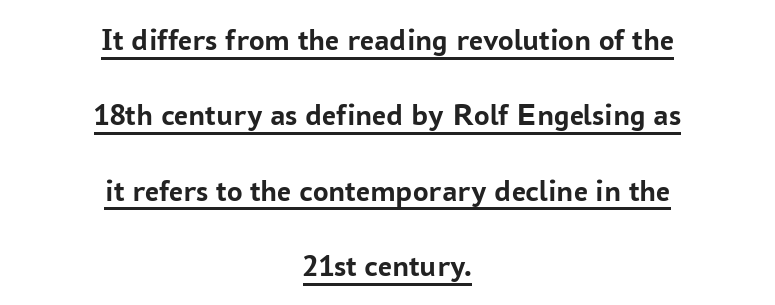
Q: Is the text bold? A: Yes.
Q: Is the text italic (slanted)? A: No, it is upright.
Q: Is the typeface a serif or a sans-serif typeface? A: Sans-serif.
Q: Is the text underlined? A: Yes.
Q: How is the paragraph aligned? A: Centered.
Q: Is the spacing between letters normal or unusually wide? A: Normal.
Q: Is the spacing between lines tight, normal or loose? A: Loose.
Q: Width (condensed, normal, or wide)? A: Normal.
Q: Stroke contrast? A: Low.
Q: x-height? A: Medium.
Q: Monospaced? A: No.
